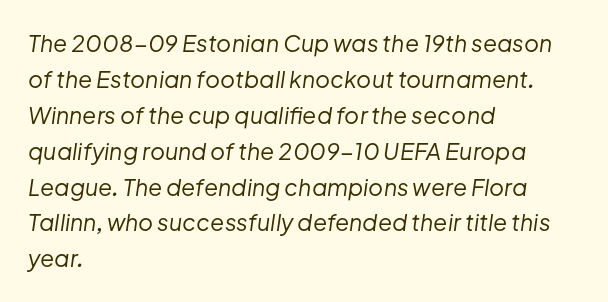
The image shows 23 px text type, italic (leaning right); set left-aligned, normal line spacing (1.56x), normal letter spacing, not underlined.
